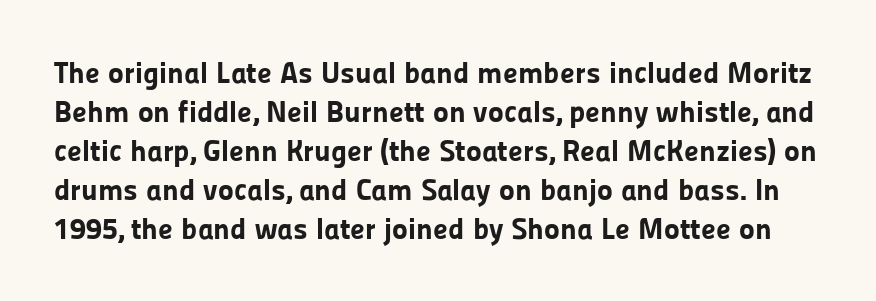
Q: Is the text bold? A: Yes.
Q: Is the text italic (slanted)? A: No, it is upright.
Q: Is the typeface a serif or a sans-serif typeface? A: Sans-serif.
Q: Is the text underlined? A: No.
Q: Is the spacing between letters normal or unusually wide? A: Normal.
Q: Is the spacing between lines tight, normal or loose? A: Normal.
Q: Width (condensed, normal, or wide)? A: Normal.
Q: Stroke contrast? A: Low.
Q: x-height? A: Medium.
Q: Monospaced? A: No.
